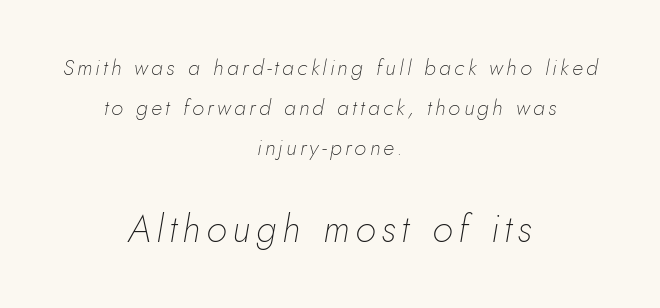
The image shows 38 px thin type, italic (leaning right); set centered, line spacing 1.81x, not underlined; the second (bottom) block is 1.73x larger; low stroke contrast and a small x-height.
